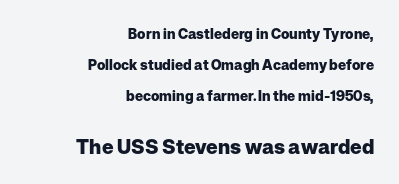
The image shows 20 px bold type, upright; set right-aligned, loose line spacing (2.21x), normal letter spacing, not underlined; the second (bottom) block is 1.43x larger.
